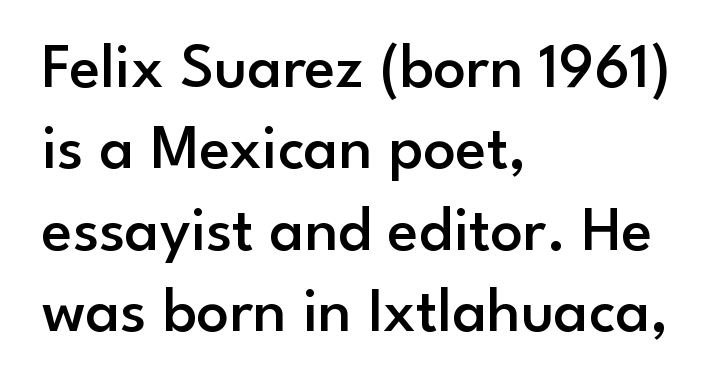
Check where the strokes stop: nothing finishes them off — pure sans. Does extra space separate the letters? No, they use regular spacing. If you measured baseline to baseline, you'd find a middling distance. The face used here is proportionally spaced, like ordinary book or web type. Vertical strokes here are truly vertical. The rendering anchors every line to the left-hand side.
